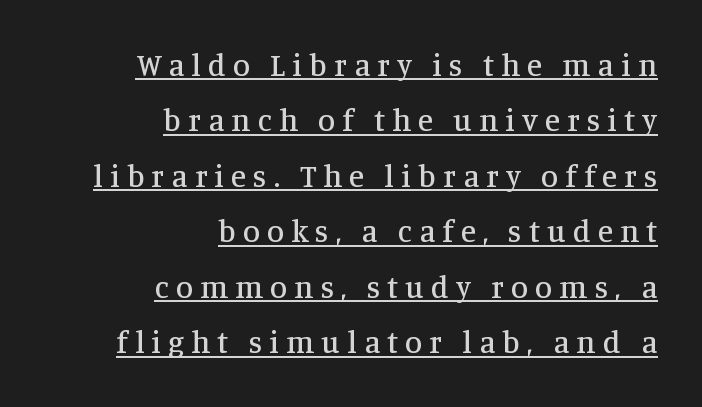
Q: Is the text italic (slanted)? A: No, it is upright.
Q: Is the typeface a serif or a sans-serif typeface? A: Serif.
Q: Is the text underlined? A: Yes.
Q: How is the paragraph aligned? A: Right-aligned.
Q: Is the spacing between letters normal or unusually wide? A: Unusually wide.
Q: Width (condensed, normal, or wide)? A: Normal.
Q: Stroke contrast? A: Medium.
Q: x-height? A: Large.
Q: Monospaced? A: No.
